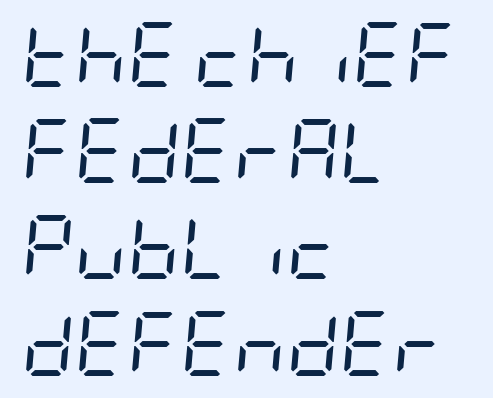
Interline gaps are of average width in this sample. Rule under the text: the space is simply empty. This rendering uses left alignment, leaving the right contour irregular. The whole block is typeset with a tilt. The passage shown has conventional tracking throughout. The weight tops out at a normal text grade.
